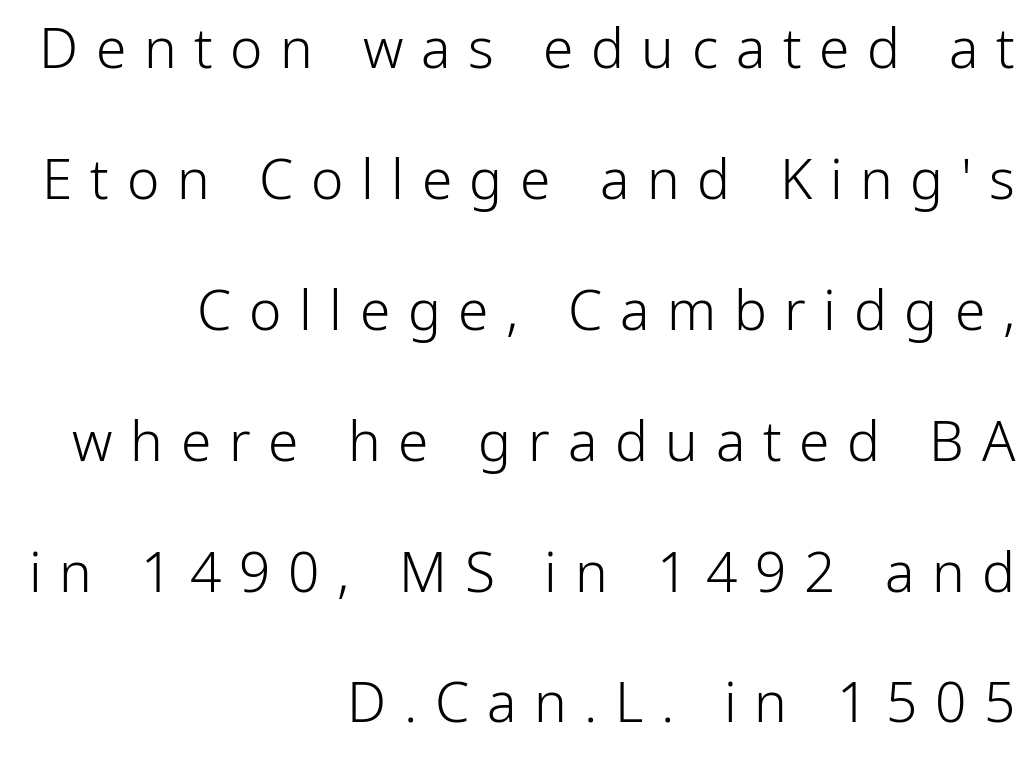
Q: Is the text bold? A: No.
Q: Is the text italic (slanted)? A: No, it is upright.
Q: Is the typeface a serif or a sans-serif typeface? A: Sans-serif.
Q: Is the text underlined? A: No.
Q: How is the paragraph aligned? A: Right-aligned.
Q: Is the spacing between letters normal or unusually wide? A: Unusually wide.
Q: Is the spacing between lines tight, normal or loose? A: Loose.
Q: Width (condensed, normal, or wide)? A: Normal.
Q: Stroke contrast? A: Low.
Q: x-height? A: Medium.
Q: Monospaced? A: No.
